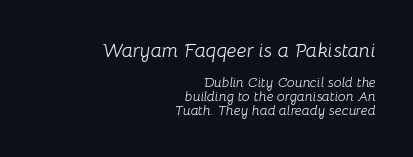
{"italic": "yes", "lean": "right", "slant_degrees": 8, "bold": "no", "underline": "no", "align": "right", "line_spacing": "tight", "line_spacing_ratio": 1.0, "letter_spacing": "normal", "letter_spacing_em": 0.0, "larger_block": "first", "size_ratio": 1.43, "glyph_px": 20}
